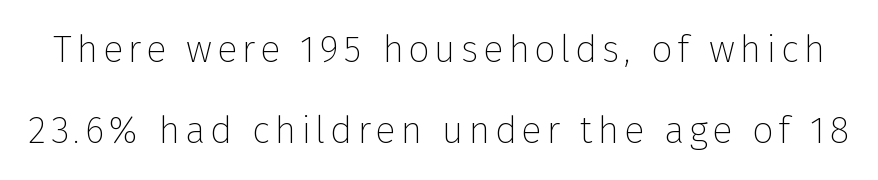
Q: Is the text bold? A: No.
Q: Is the text italic (slanted)? A: No, it is upright.
Q: Is the typeface a serif or a sans-serif typeface? A: Sans-serif.
Q: Is the text underlined? A: No.
Q: Is the spacing between lines tight, normal or loose? A: Loose.
Q: Width (condensed, normal, or wide)? A: Normal.
Q: Stroke contrast? A: Low.
Q: x-height? A: Medium.
Q: Monospaced? A: No.
